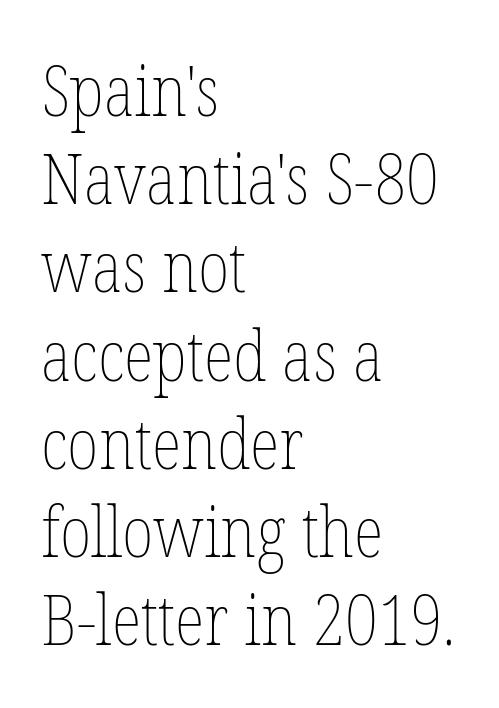
Letters have the restrained weight of plain body copy at most. Horizontally, the lines are justified to the leading edge only. Spacing verdict: proportional, widths tailored to each character. A typesetter would call this zero additional tracking. The gap between lines stays unmarked. The font's upright variant was chosen for this text.
